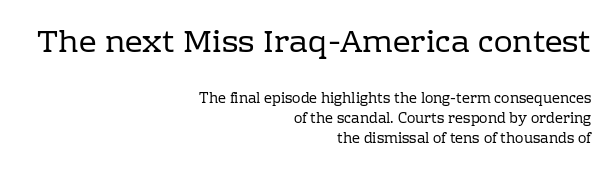
What's the leading like? Ordinary, nothing unusual. Which chunk is bigger? The first one — the top block dwarfs the bottom. The face used here is proportionally spaced, like ordinary book or web type. Stroke thickness stays within the range of a standard reading face or lighter. Underlining? Definitely not there.
